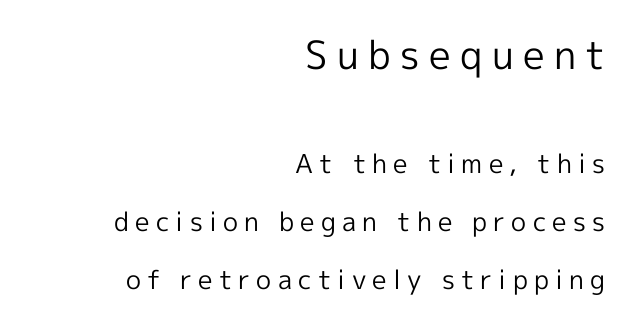
Caption: multi-line text, flush right, ragged left. This rendering features lettering with no underline. Is this a sans? Yes — the strokes have no serifs. This sample uses expanded letter spacing, leaving extra air between glyphs.
